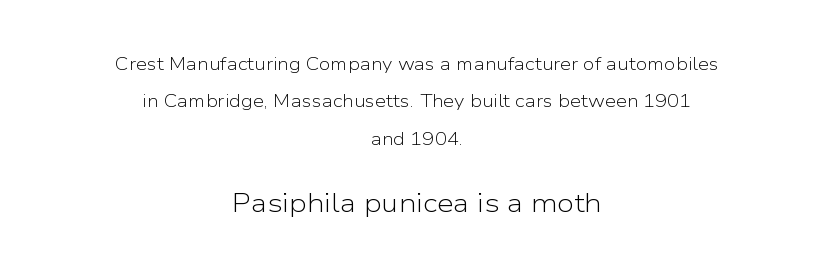
Q: Is the text bold? A: No.
Q: Is the text italic (slanted)? A: No, it is upright.
Q: Is the text underlined? A: No.
Q: How is the paragraph aligned? A: Centered.
Q: Is the spacing between letters normal or unusually wide? A: Normal.
Q: Is the spacing between lines tight, normal or loose? A: Loose.
Q: Which block of text is set in a larger size, the first (top) or the second (bottom)? A: The second (bottom) one.
